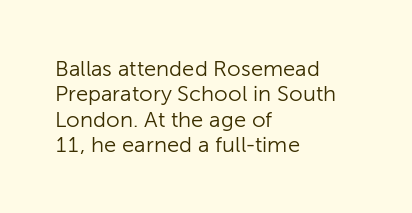
The image shows 22 px text type, upright; set left-aligned, tight line spacing (1.15x), normal letter spacing, not underlined.
